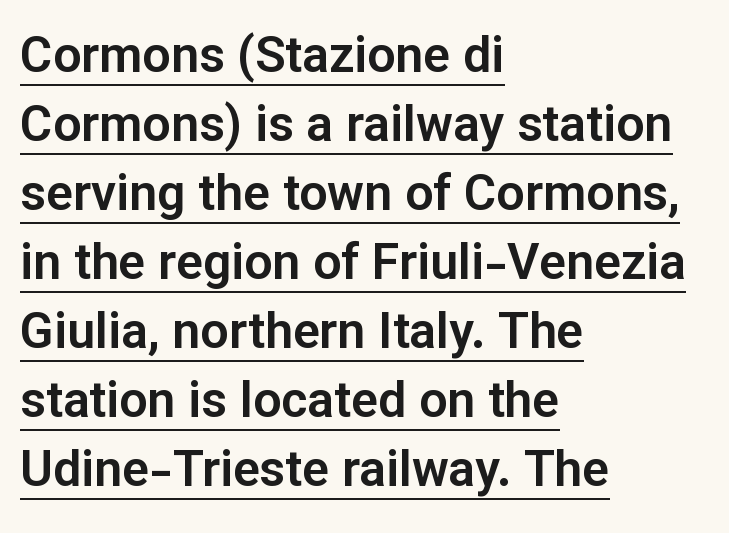
Q: Is the text italic (slanted)? A: No, it is upright.
Q: Is the typeface a serif or a sans-serif typeface? A: Sans-serif.
Q: Is the text underlined? A: Yes.
Q: How is the paragraph aligned? A: Left-aligned.
Q: Is the spacing between letters normal or unusually wide? A: Normal.
Q: Is the spacing between lines tight, normal or loose? A: Normal.
Q: Width (condensed, normal, or wide)? A: Normal.
Q: Stroke contrast? A: Low.
Q: x-height? A: Medium.
Q: Monospaced? A: No.
